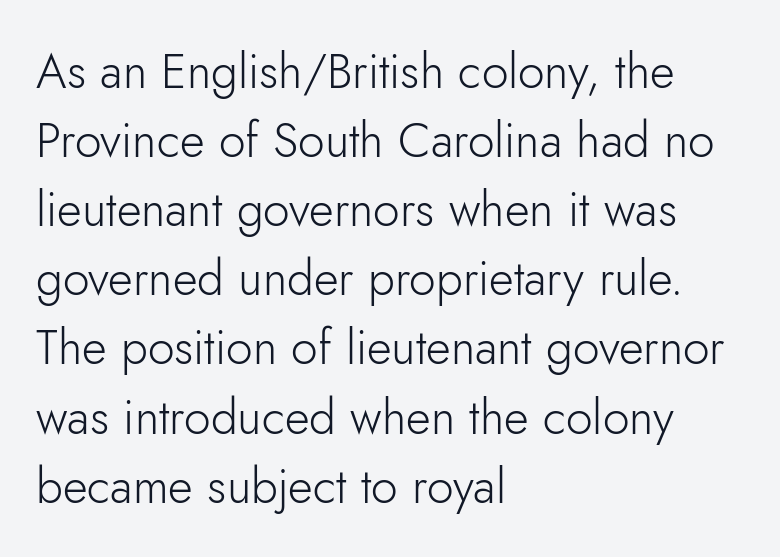
The rendering uses natural spacing where letterforms have individual widths. Each line starts at the same left margin while the right side varies. The font's upright variant was chosen for this text. Does extra space separate the letters? No, they use regular spacing. No extra ink here — the face is not bold. The vertical gap from one line to the next is medium.
